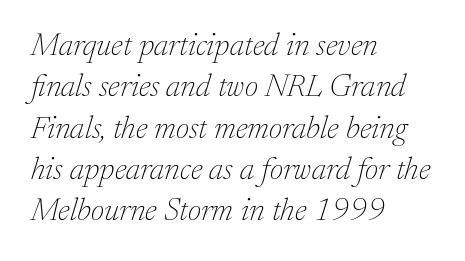
{"serif": "yes", "italic": "yes", "lean": "right", "slant_degrees": 17, "bold": "no", "weight": "thin", "width": "normal", "stroke_contrast": "low", "x_height": "medium", "monospaced": "no", "underline": "no", "align": "left", "line_spacing": "normal", "line_spacing_ratio": 1.29, "letter_spacing": "normal", "letter_spacing_em": 0.0, "glyph_px": 32}
